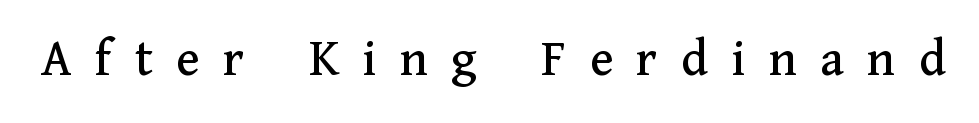
Q: Is the text italic (slanted)? A: No, it is upright.
Q: Is the typeface a serif or a sans-serif typeface? A: Serif.
Q: Is the text underlined? A: No.
Q: Is the spacing between letters normal or unusually wide? A: Unusually wide.
Q: Width (condensed, normal, or wide)? A: Normal.
Q: Stroke contrast? A: Medium.
Q: x-height? A: Medium.
Q: Monospaced? A: No.
